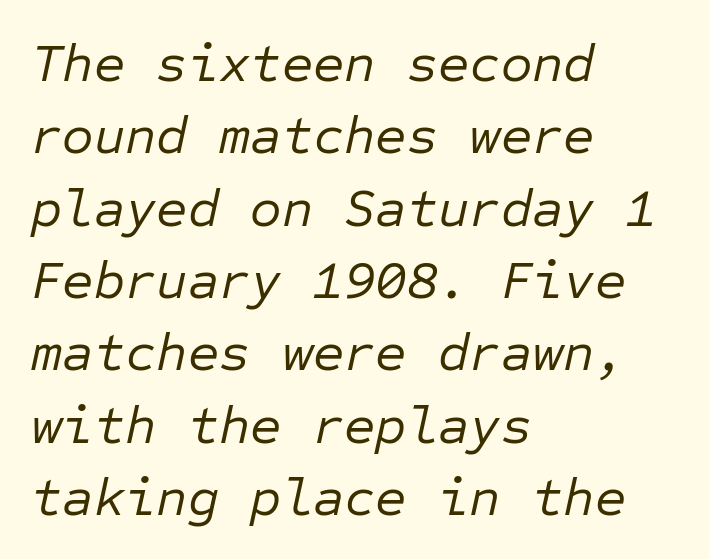
Q: Is the text bold? A: No.
Q: Is the text italic (slanted)? A: Yes, it leans right by about 12 degrees.
Q: Is the text underlined? A: No.
Q: How is the paragraph aligned? A: Left-aligned.
Q: Is the spacing between letters normal or unusually wide? A: Normal.
Q: Is the spacing between lines tight, normal or loose? A: Normal.
Q: Width (condensed, normal, or wide)? A: Normal.
Q: Stroke contrast? A: Low.
Q: x-height? A: Medium.
Q: Monospaced? A: Yes.
